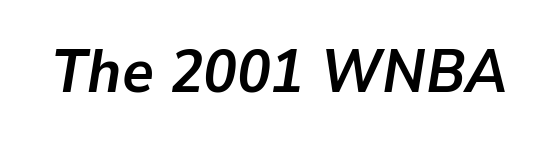
Q: Is the text bold? A: Yes.
Q: Is the text italic (slanted)? A: Yes, it leans right by about 9 degrees.
Q: Is the text underlined? A: No.
Q: Is the spacing between letters normal or unusually wide? A: Normal.
Q: Width (condensed, normal, or wide)? A: Normal.
Q: Stroke contrast? A: Low.
Q: x-height? A: Medium.
Q: Monospaced? A: No.
